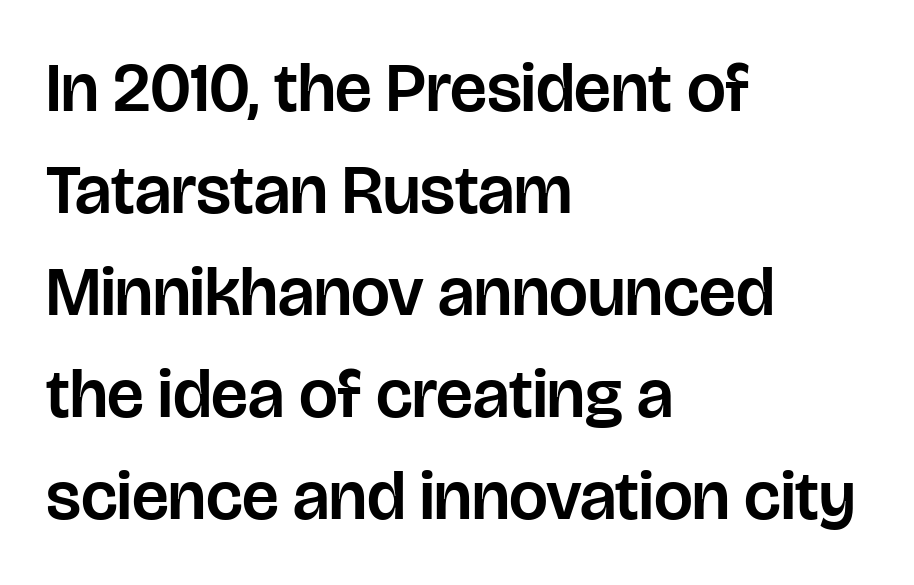
A roman cut, with each character standing at attention. This sample uses a sans-serif face. One-word summary of the alignment: left. The block of text has a typical density, with ordinary space between rows. Looks like regular typesetting: each glyph gets only the width it needs.
